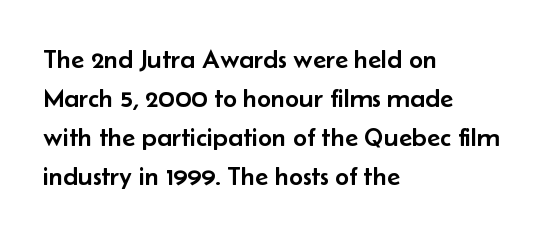
Q: Is the text italic (slanted)? A: No, it is upright.
Q: Is the text underlined? A: No.
Q: How is the paragraph aligned? A: Left-aligned.
Q: Is the spacing between letters normal or unusually wide? A: Normal.
Q: Is the spacing between lines tight, normal or loose? A: Normal.
